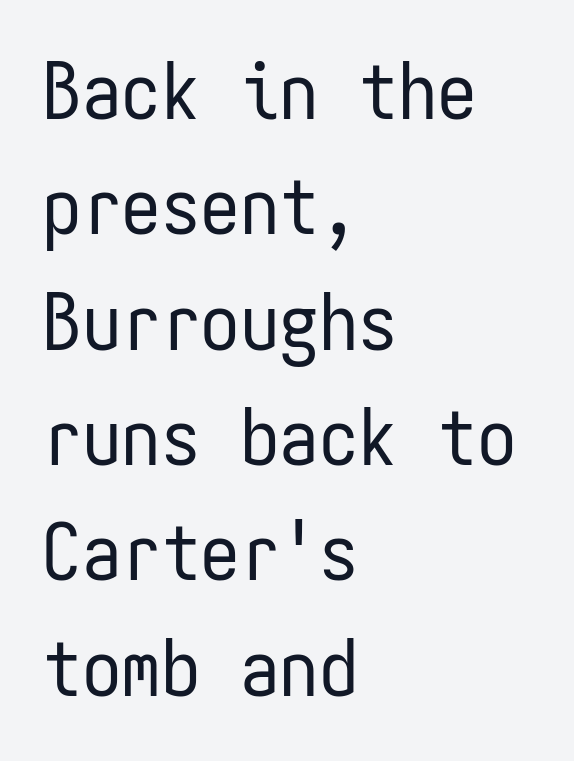
{"serif": "no", "italic": "no", "bold": "no", "weight": "regular", "width": "condensed", "stroke_contrast": "low", "x_height": "medium", "monospaced": "yes", "underline": "no", "align": "left", "line_spacing": "normal", "line_spacing_ratio": 1.46, "letter_spacing": "normal", "letter_spacing_em": 0.0, "glyph_px": 79}
